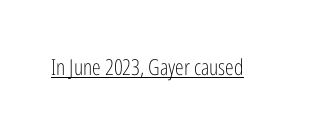
Does a line run under the words? Yes, clearly. Each word holds together tightly as a unit, with standard inter-letter gaps. When letters stand straight like this, we call the style roman or upright. Compared with a typical body face, this is equally light or lighter still.
